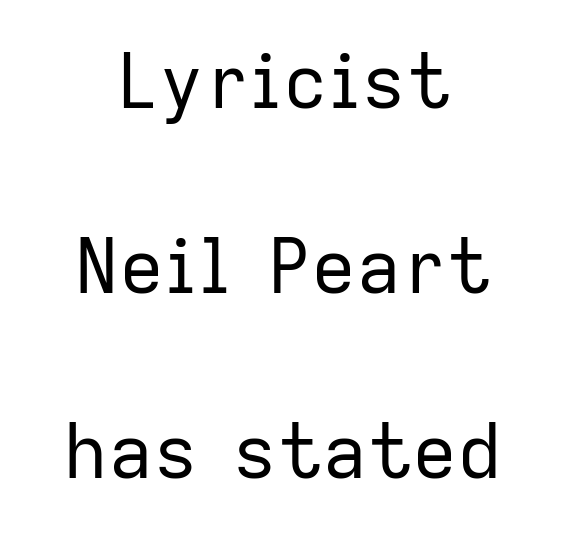
The image shows 75 px regular-weight sans-serif type, upright; set centered, loose line spacing (2.47x), normal letter spacing, not underlined; low stroke contrast and a medium x-height.
